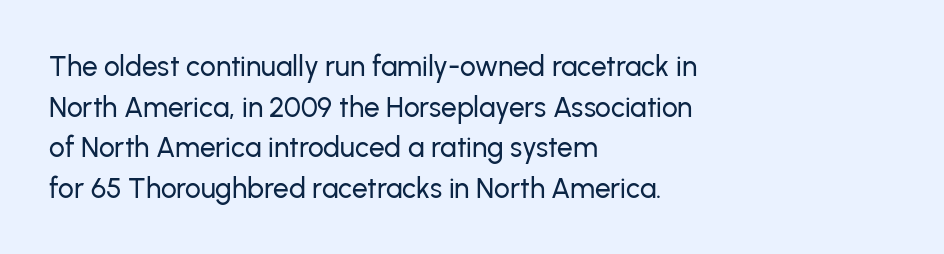
Q: Is the text italic (slanted)? A: No, it is upright.
Q: Is the typeface a serif or a sans-serif typeface? A: Sans-serif.
Q: Is the text underlined? A: No.
Q: How is the paragraph aligned? A: Left-aligned.
Q: Is the spacing between letters normal or unusually wide? A: Normal.
Q: Is the spacing between lines tight, normal or loose? A: Normal.
Q: Width (condensed, normal, or wide)? A: Normal.
Q: Stroke contrast? A: Low.
Q: x-height? A: Medium.
Q: Monospaced? A: No.
